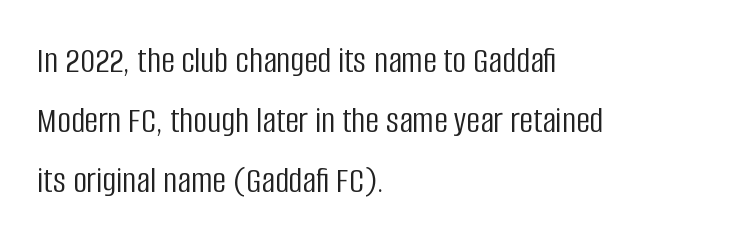
Is this a heavy cut? Hardly; it is regular or lighter. Looks like regular typesetting: each glyph gets only the width it needs. Does the copy run flush right? No — it runs flush left. Any mark beneath the type? The region is blank. Vertical spacing — default. Every character sits straight up, as roman type does.
